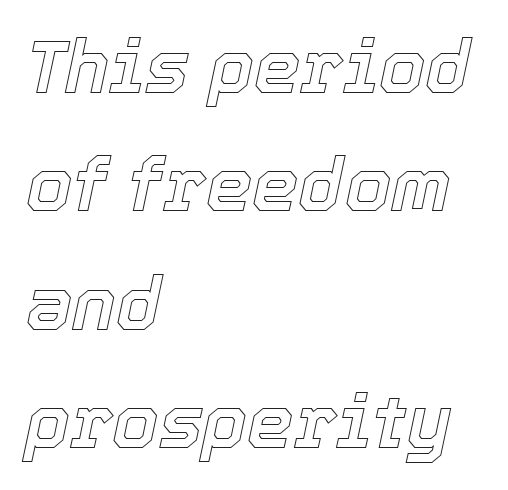
Do the characters align in a grid? No, the font is proportional. Does the leading feel generous? No, just average. Looking at the ascenders, they clearly lean. The typesetter chose a ragged-right arrangement here. Just letters on the line, the space beneath them empty. Characters follow at the spacing the type designer built in.
